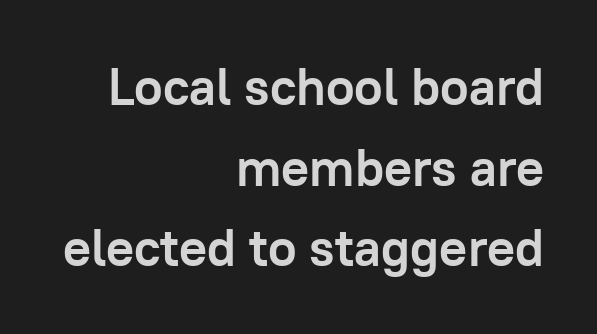
The image shows 52 px semibold sans-serif type, upright; set right-aligned, normal line spacing (1.55x), normal letter spacing, not underlined; low stroke contrast and a medium x-height.
